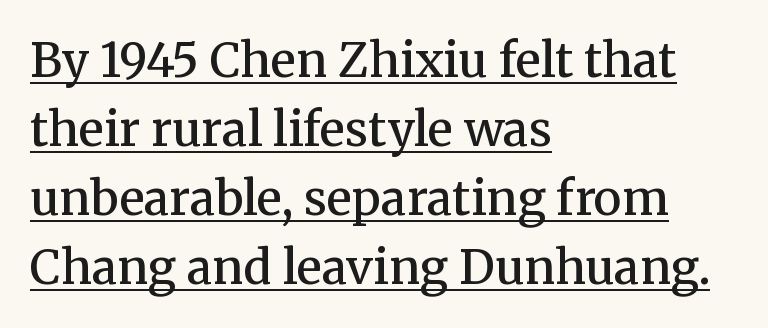
Every row of glyphs begins at an identical x-position on the left. Characters follow at the spacing the type designer built in. Weight check: semibold — heavier than regular, not quite bold. Old-style or modern, the face here clearly has serifs. Compared with undecorated copy, this sample adds a rule below the words.
